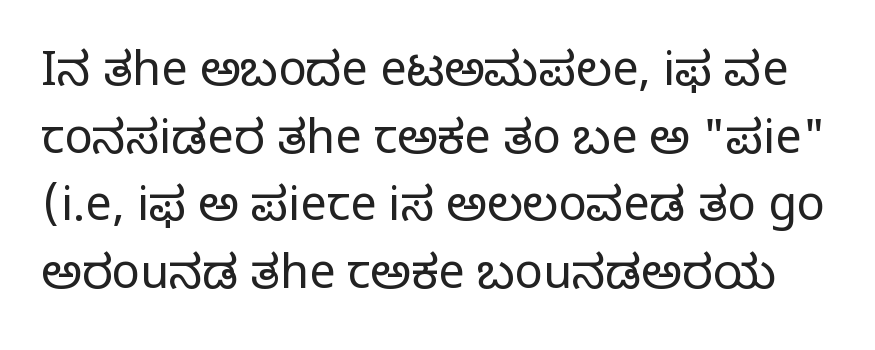
{"serif": "yes", "italic": "no", "bold": "no", "weight": "regular", "width": "normal", "stroke_contrast": "low", "x_height": "large", "monospaced": "no", "underline": "no", "line_spacing": "normal", "line_spacing_ratio": 1.44, "letter_spacing": "normal", "letter_spacing_em": 0.0, "glyph_px": 47}
